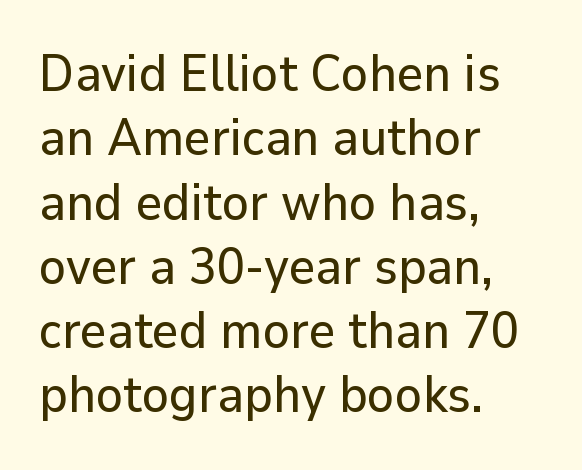
Q: Is the text italic (slanted)? A: No, it is upright.
Q: Is the typeface a serif or a sans-serif typeface? A: Sans-serif.
Q: Is the text underlined? A: No.
Q: How is the paragraph aligned? A: Left-aligned.
Q: Is the spacing between letters normal or unusually wide? A: Normal.
Q: Is the spacing between lines tight, normal or loose? A: Normal.
Q: Width (condensed, normal, or wide)? A: Normal.
Q: Stroke contrast? A: Low.
Q: x-height? A: Medium.
Q: Monospaced? A: No.
